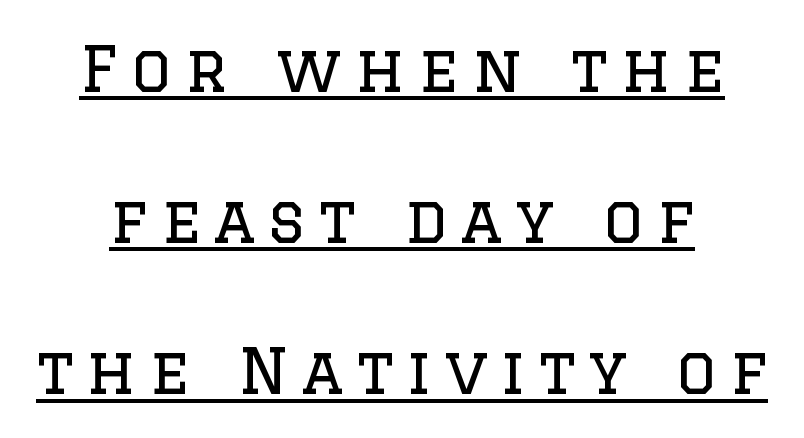
The image shows 63 px regular-weight serif type, upright; set centered, loose line spacing (2.4x), unusually wide letter spacing (+0.21 em), underlined; low stroke contrast and a large x-height.
